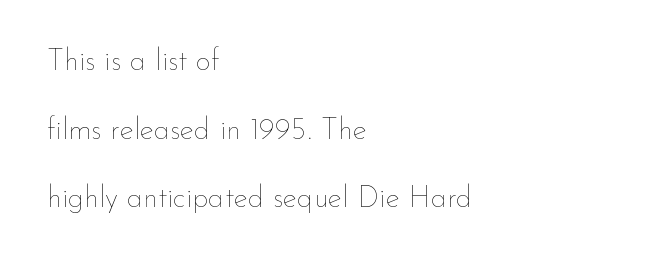
{"italic": "no", "bold": "no", "weight": "thin", "width": "normal", "stroke_contrast": "low", "x_height": "small", "monospaced": "no", "underline": "no", "align": "left", "line_spacing": "loose", "line_spacing_ratio": 2.29, "letter_spacing": "normal", "letter_spacing_em": 0.0, "glyph_px": 30}
